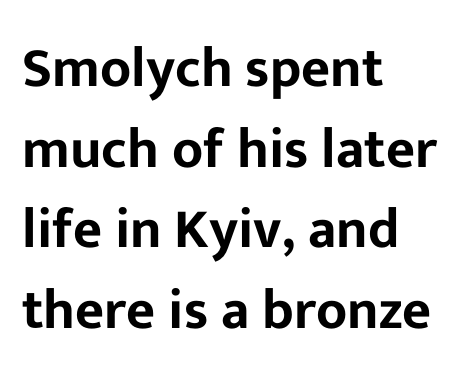
The image shows 56 px sans-serif type, upright; set left-aligned, normal line spacing (1.44x), normal letter spacing, not underlined; low stroke contrast and a medium x-height.
